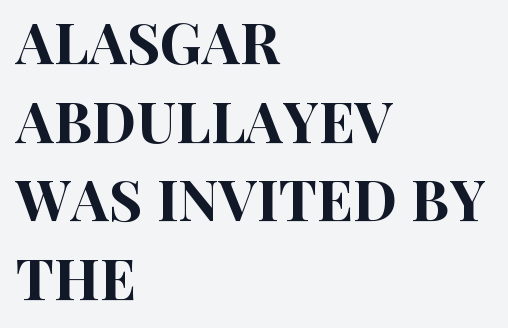
{"serif": "no", "italic": "no", "width": "condensed", "stroke_contrast": "high", "x_height": "large", "monospaced": "no", "underline": "no", "align": "left", "line_spacing": "normal", "line_spacing_ratio": 1.38, "letter_spacing": "normal", "letter_spacing_em": 0.0, "glyph_px": 57}
